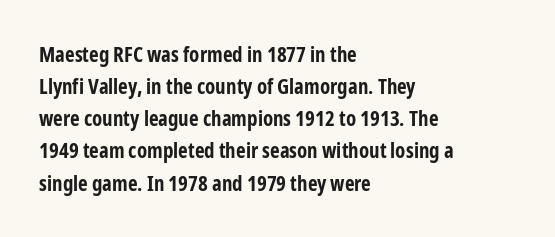
Q: Is the text bold? A: Yes.
Q: Is the text italic (slanted)? A: No, it is upright.
Q: Is the text underlined? A: No.
Q: How is the paragraph aligned? A: Left-aligned.
Q: Is the spacing between letters normal or unusually wide? A: Normal.
Q: Is the spacing between lines tight, normal or loose? A: Normal.
